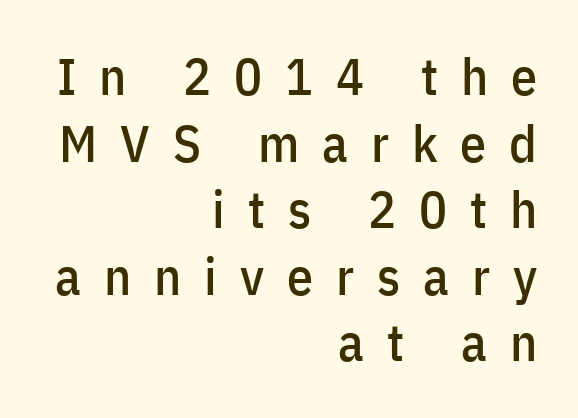
The face used here is proportionally spaced, like ordinary book or web type. Do the letters lean? They stand straight. The paragraph shown leans on its right margin. This sample uses a sans-serif face.
